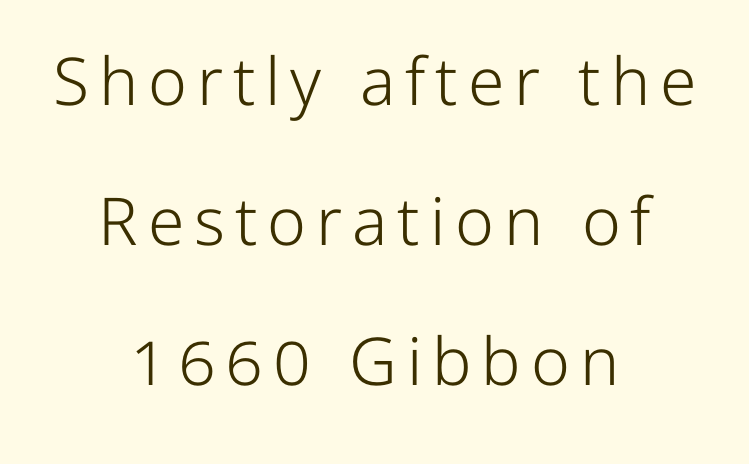
The image shows 66 px light sans-serif type, upright; set centered, loose line spacing (2.12x), not underlined; low stroke contrast and a medium x-height.
